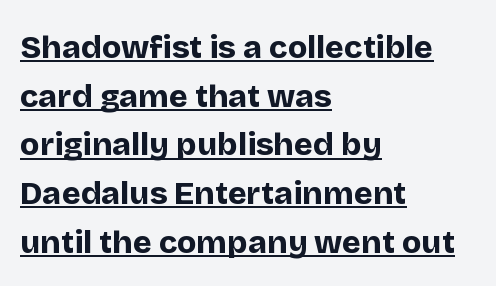
Glyph-to-glyph distance matches everyday printed text. Character widths vary here, with narrow letters taking less room than wide ones. Regarding serifs, this sample does without them. Successive baselines arrive at the customary interval. Typesetter's note: full bold, strokes at maximum text heaviness.
